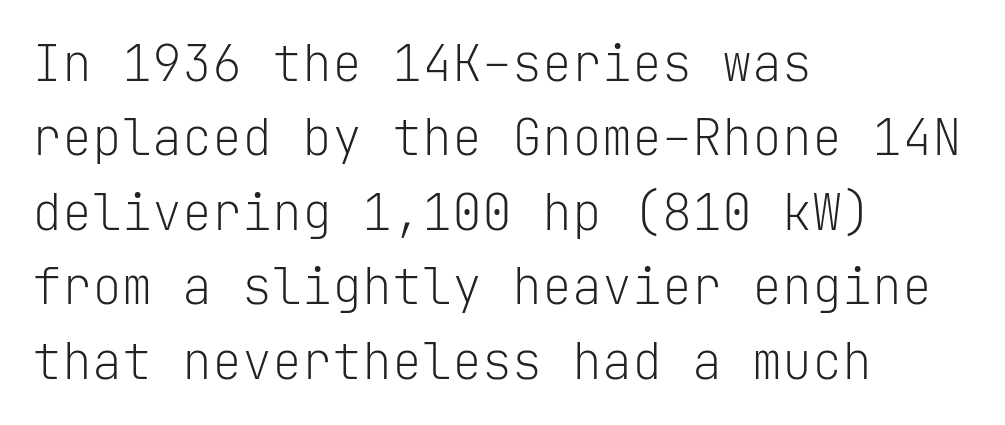
No word sits above an underline. This rendering employs a face without finishing strokes, i.e., a sans-serif. Characters follow at the spacing the type designer built in. Each line starts at the same left margin while the right side varies.
